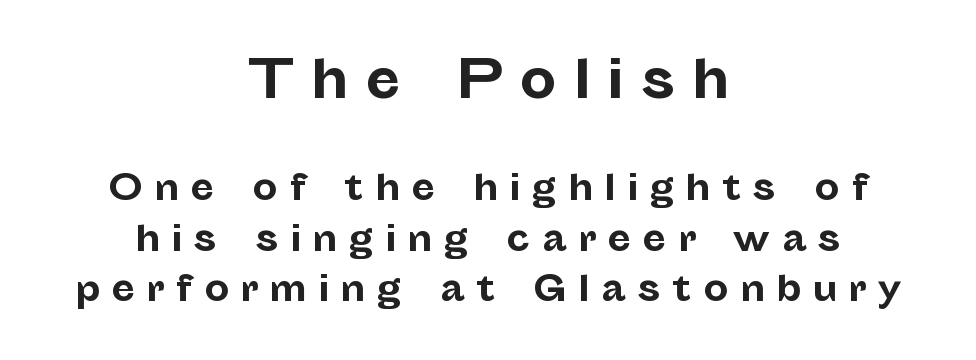
Caption: multi-line text, centered on the measure. Horizontal bands of white between lines are of average thickness. Just letters on the line, the space beneath them empty. No italicization has been applied; the sample stays upright.
